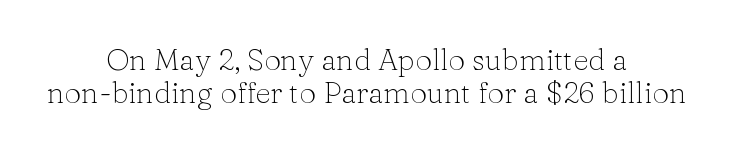
The image shows 30 px light serif type, upright; set centered, tight line spacing (1.1x), normal letter spacing, not underlined; low stroke contrast and a medium x-height.
